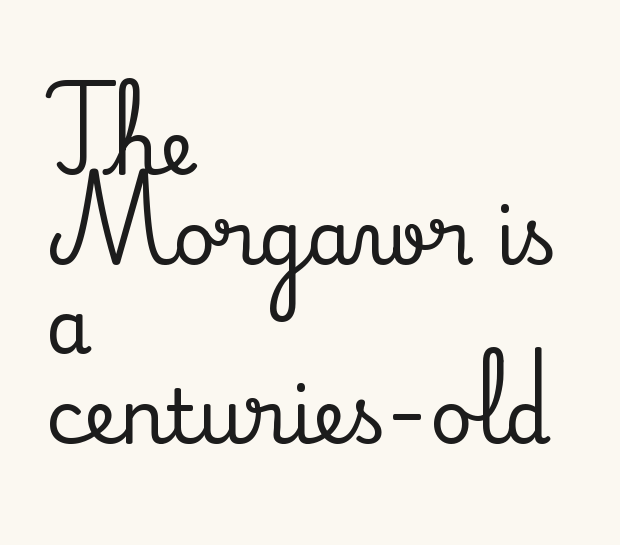
Descenders are the only things crossing below the line. Which margin do the lines hug? The left one — the right edge is uneven. This sample has the flowing, uneven cadence of proportional lettering. Characters follow at the spacing the type designer built in. Classification — serif. Italic? Not at all — the glyphs are vertical.
